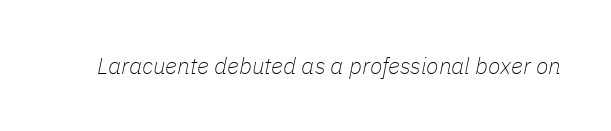
The image shows 23 px text type, italic (leaning right); set normal letter spacing, not underlined.
